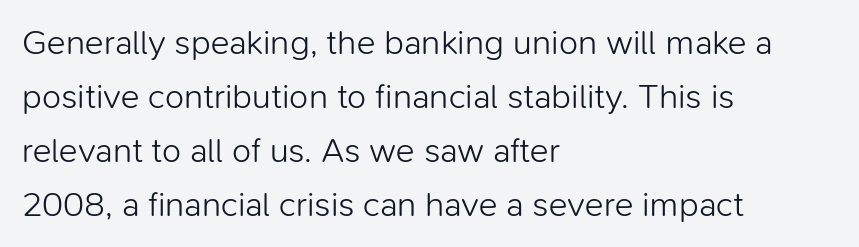
Q: Is the text bold? A: No.
Q: Is the text italic (slanted)? A: No, it is upright.
Q: Is the typeface a serif or a sans-serif typeface? A: Sans-serif.
Q: Is the text underlined? A: No.
Q: How is the paragraph aligned? A: Left-aligned.
Q: Is the spacing between letters normal or unusually wide? A: Normal.
Q: Is the spacing between lines tight, normal or loose? A: Normal.
Q: Width (condensed, normal, or wide)? A: Normal.
Q: Stroke contrast? A: Low.
Q: x-height? A: Medium.
Q: Monospaced? A: No.
